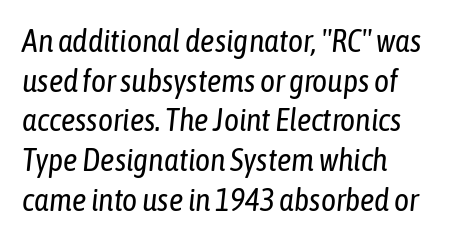
{"italic": "yes", "lean": "right", "slant_degrees": 6, "bold": "no", "weight": "regular", "width": "condensed", "stroke_contrast": "low", "x_height": "medium", "monospaced": "no", "underline": "no", "line_spacing_ratio": 1.24, "letter_spacing": "normal", "letter_spacing_em": 0.0, "glyph_px": 32}
